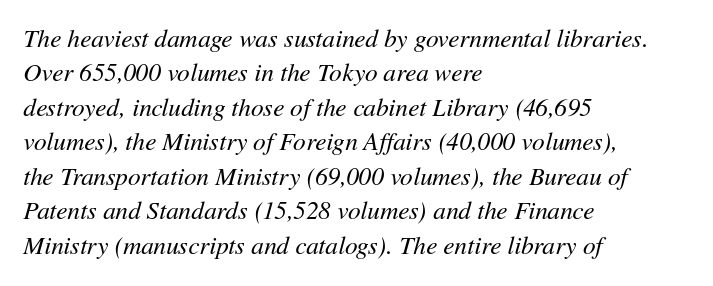
The image shows 25 px text type, italic (leaning right); set left-aligned, normal line spacing (1.38x), normal letter spacing, not underlined.
